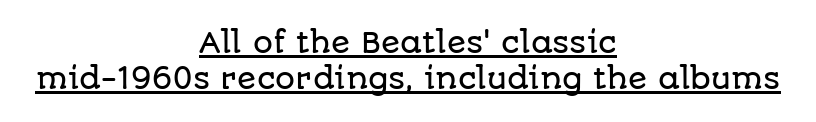
The words here are underlined. The letters carry no serifs — their stems end cleanly without finishing strokes. Does the leading feel generous? No, just average. Between one letter and the next there's only the usual sliver of space.
